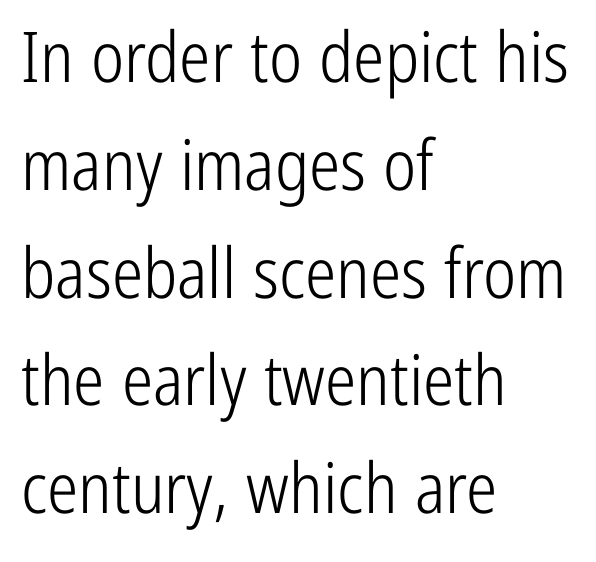
{"serif": "no", "italic": "no", "bold": "no", "weight": "light", "width": "condensed", "stroke_contrast": "low", "x_height": "medium", "monospaced": "no", "underline": "no", "align": "left", "line_spacing": "normal", "line_spacing_ratio": 1.54, "letter_spacing": "normal", "letter_spacing_em": 0.0, "glyph_px": 70}
